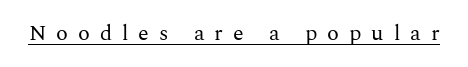
The image shows 22 px text type, upright; set unusually wide letter spacing (+0.45 em), underlined.
